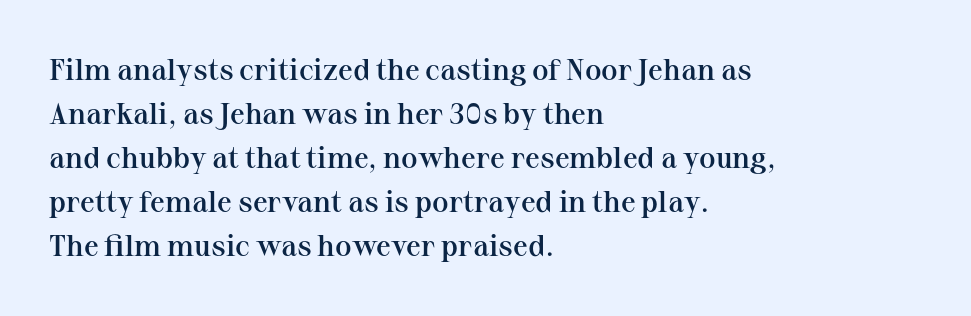
The image shows 30 px semibold serif type, upright; set left-aligned, normal line spacing (1.47x), normal letter spacing, not underlined; medium stroke contrast and a medium x-height.
